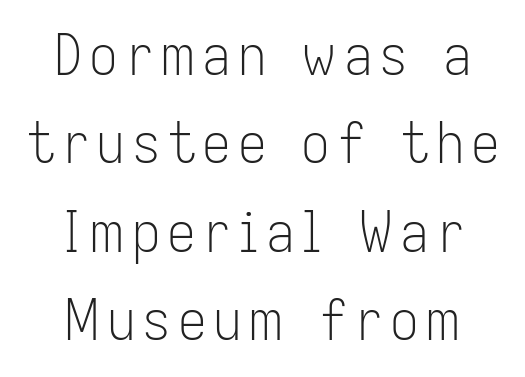
{"serif": "no", "italic": "no", "bold": "no", "weight": "light", "width": "condensed", "stroke_contrast": "low", "x_height": "medium", "monospaced": "no", "underline": "no", "align": "center", "line_spacing": "normal", "line_spacing_ratio": 1.55, "glyph_px": 57}
